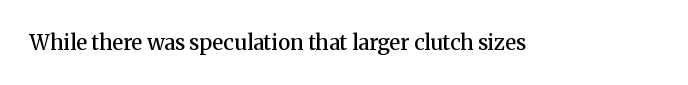
Typesetter's note: demi weight, one step under bold. The specimen omits any rule beneath the text block's lines. Is there any slant? The stems are plumb. Does extra space separate the letters? No, they use regular spacing.
